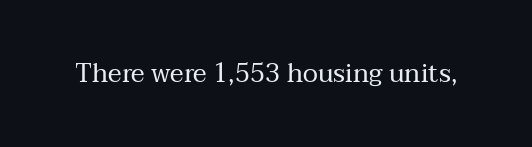
The image shows 26 px text type, upright; set normal letter spacing, not underlined.
